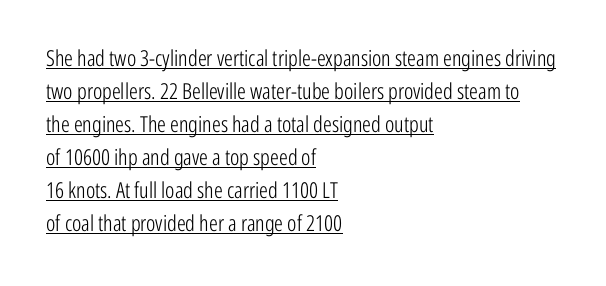
Q: Is the text bold? A: No.
Q: Is the text italic (slanted)? A: No, it is upright.
Q: Is the text underlined? A: Yes.
Q: How is the paragraph aligned? A: Left-aligned.
Q: Is the spacing between letters normal or unusually wide? A: Normal.
Q: Is the spacing between lines tight, normal or loose? A: Normal.
